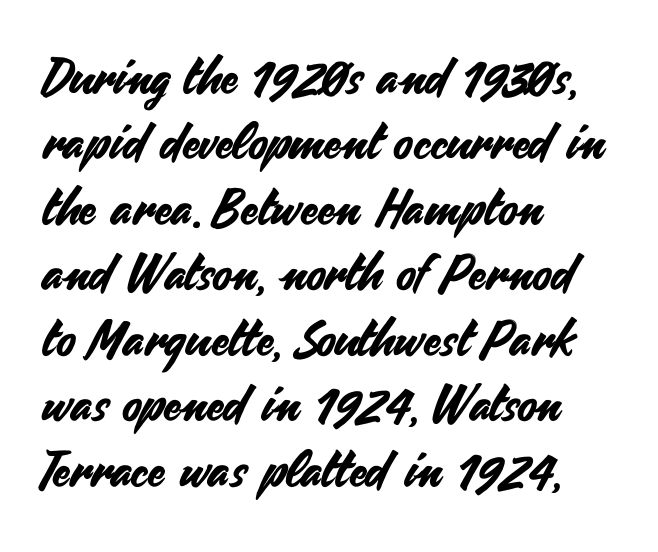
{"serif": "no", "width": "normal", "stroke_contrast": "medium", "x_height": "small", "monospaced": "no", "underline": "no", "align": "left", "line_spacing": "normal", "line_spacing_ratio": 1.31, "letter_spacing": "normal", "letter_spacing_em": 0.0, "glyph_px": 50}
